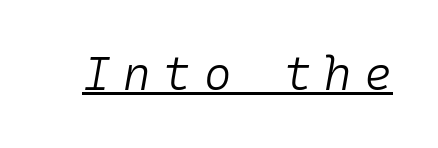
{"italic": "yes", "lean": "right", "slant_degrees": 10, "bold": "no", "weight": "light", "width": "normal", "stroke_contrast": "low", "x_height": "medium", "monospaced": "yes", "underline": "yes", "letter_spacing": "wide", "letter_spacing_em": 0.27, "glyph_px": 47}
